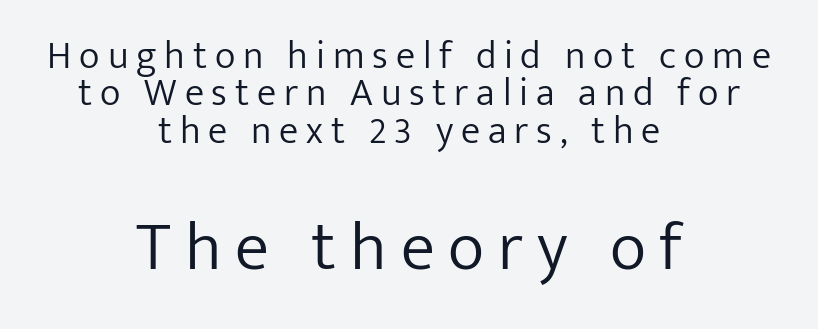
The lines are quadded center. Display-style spreading of the glyphs; the letterfit is very open. Only glyphs here, with clear space below each row. The letters advance in unequal steps, a hallmark of proportional type.
